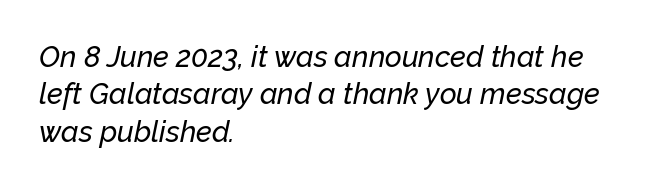
The image shows 29 px text type, italic (leaning right); set left-aligned, normal line spacing (1.29x), normal letter spacing, not underlined; low stroke contrast and a medium x-height.
